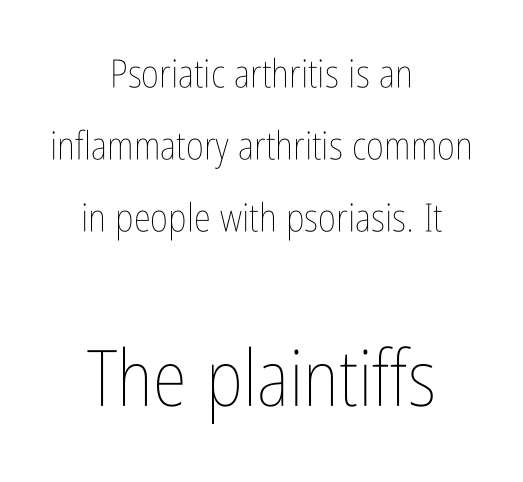
The image shows 78 px thin, condensed type, upright; set centered, line spacing 1.85x, normal letter spacing, not underlined; the second (bottom) block is 2.0x larger; low stroke contrast and a medium x-height.
